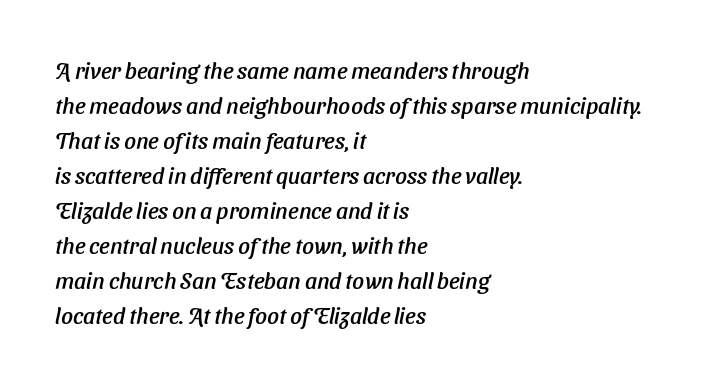
Q: Is the text italic (slanted)? A: Yes, it leans right by about 11 degrees.
Q: Is the text underlined? A: No.
Q: How is the paragraph aligned? A: Left-aligned.
Q: Is the spacing between letters normal or unusually wide? A: Normal.
Q: Is the spacing between lines tight, normal or loose? A: Normal.
